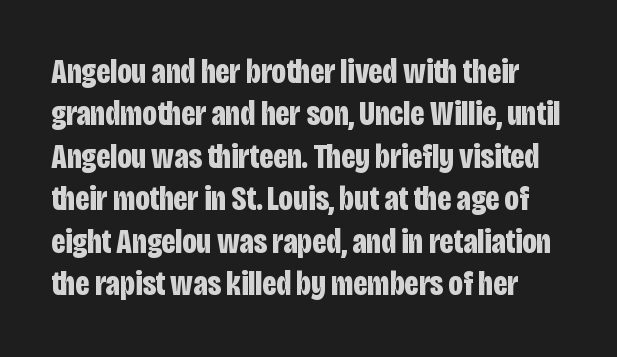
A bare baseline throughout the passage. The passage shown is emphatically bold. Regular leading. Is this a sans? Yes — the strokes have no serifs. Each letter keeps its own natural width here, so spacing adapts to shape. Every character sits straight up, as roman type does.
